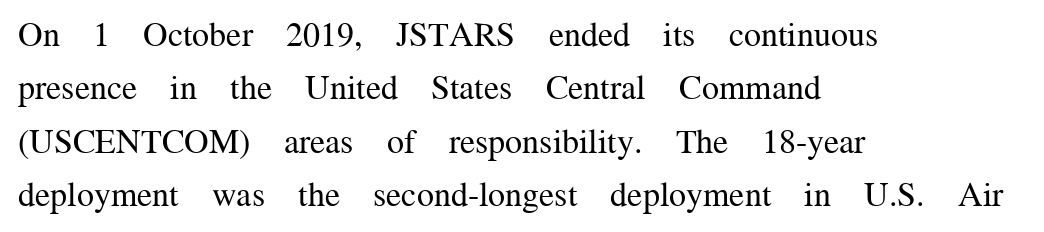
Anything drawn beneath the words? Only blank space. A typesetter would call this leading conventional body-copy spacing. Does the copy run flush right? No — it runs flush left. The gaps between neighbouring characters are ordinary and unremarkable. Stroke mass is kept to a normal reading level or below. These lines are rendered in a variable-pitch font.
